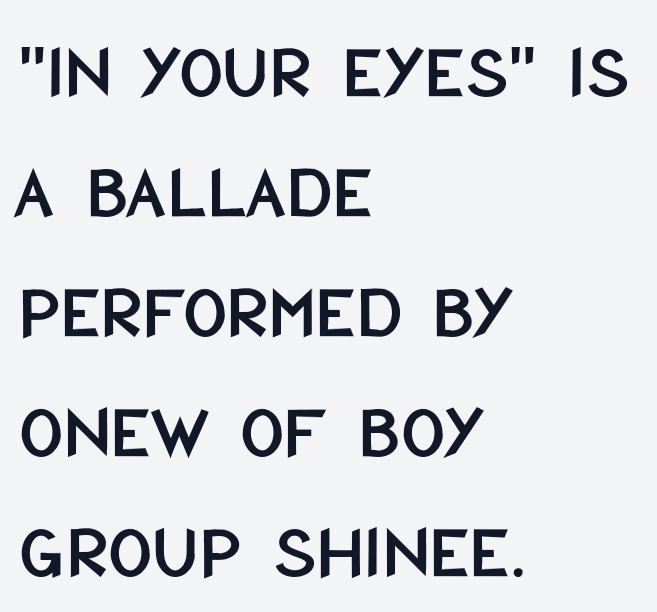
The image shows 77 px condensed sans-serif type, upright; set left-aligned, normal line spacing (1.56x), normal letter spacing, not underlined; low stroke contrast and a large x-height.
